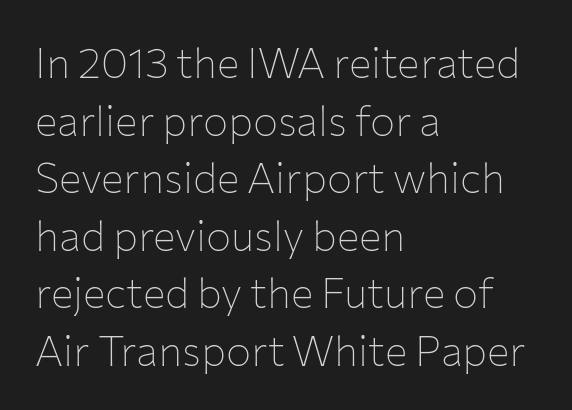
The image shows 42 px thin sans-serif type, upright; set left-aligned, normal line spacing (1.37x), normal letter spacing, not underlined; low stroke contrast and a medium x-height.
